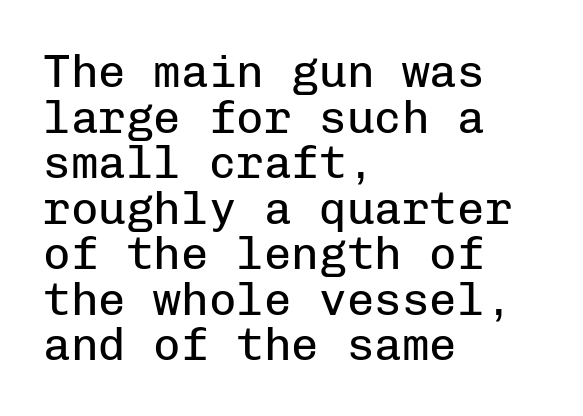
Q: Is the text bold? A: No.
Q: Is the text italic (slanted)? A: No, it is upright.
Q: Is the typeface a serif or a sans-serif typeface? A: Sans-serif.
Q: Is the text underlined? A: No.
Q: How is the paragraph aligned? A: Left-aligned.
Q: Is the spacing between letters normal or unusually wide? A: Normal.
Q: Is the spacing between lines tight, normal or loose? A: Tight.
Q: Width (condensed, normal, or wide)? A: Normal.
Q: Stroke contrast? A: Low.
Q: x-height? A: Medium.
Q: Monospaced? A: Yes.
